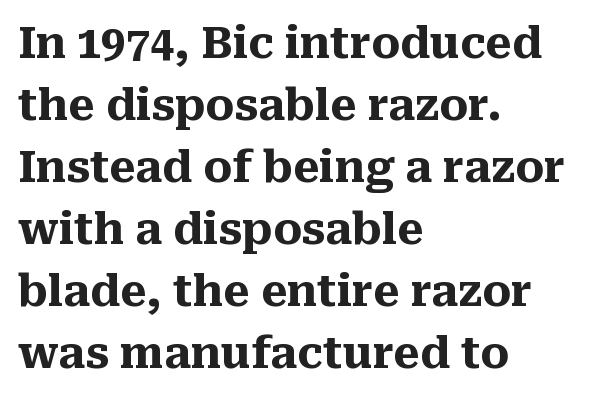
The image shows 43 px heavy serif type, upright; set left-aligned, normal line spacing (1.44x), normal letter spacing, not underlined; medium stroke contrast and a medium x-height.
